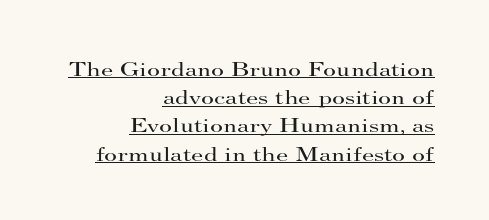
{"italic": "no", "bold": "no", "underline": "yes", "align": "right", "line_spacing": "normal", "line_spacing_ratio": 1.41, "letter_spacing": "normal", "letter_spacing_em": 0.0, "glyph_px": 20}
